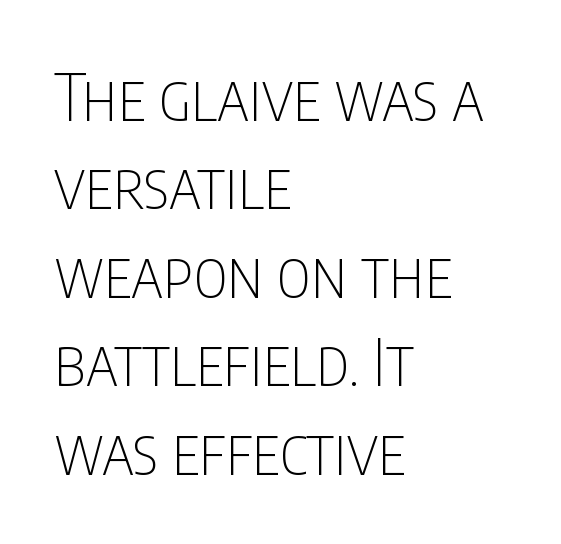
The image shows 65 px thin, condensed sans-serif type, upright; set left-aligned, normal line spacing (1.36x), normal letter spacing, not underlined; low stroke contrast and a large x-height.
